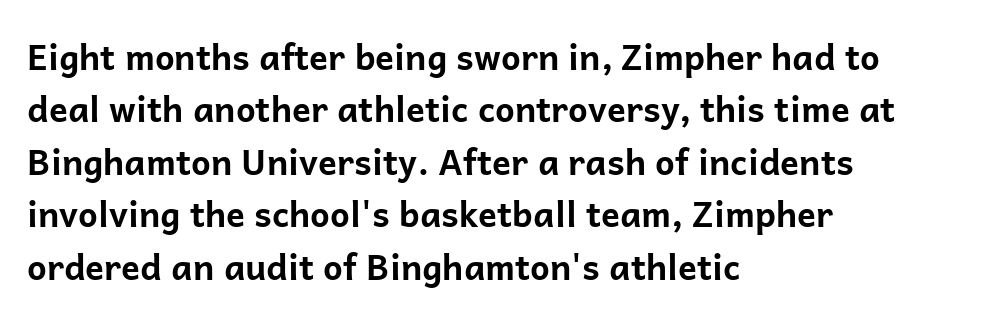
The image shows 35 px bold sans-serif type, upright; set left-aligned, normal line spacing (1.5x), normal letter spacing, not underlined; low stroke contrast and a medium x-height.
